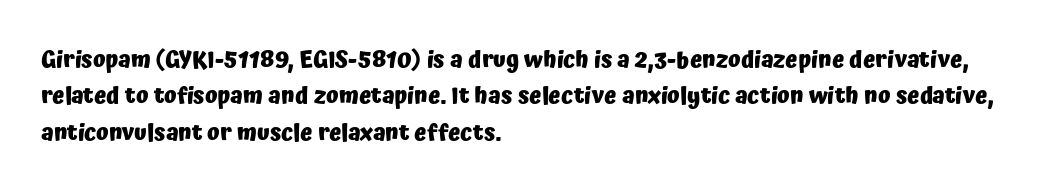
The image shows 23 px bold type, upright; set left-aligned, normal line spacing (1.58x), normal letter spacing, not underlined.
